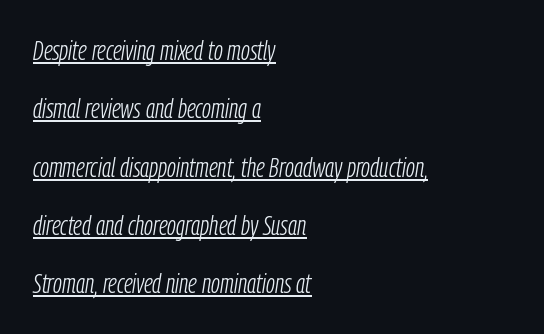
The image shows 27 px text type, italic (leaning right); set left-aligned, loose line spacing (2.16x), normal letter spacing, underlined.
